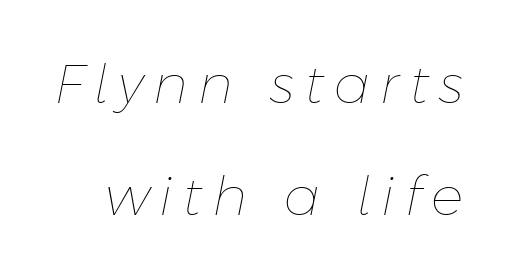
Q: Is the text bold? A: No.
Q: Is the text italic (slanted)? A: Yes, it leans right by about 11 degrees.
Q: Is the text underlined? A: No.
Q: Is the spacing between lines tight, normal or loose? A: Loose.
Q: Width (condensed, normal, or wide)? A: Normal.
Q: Stroke contrast? A: Low.
Q: x-height? A: Medium.
Q: Monospaced? A: No.
